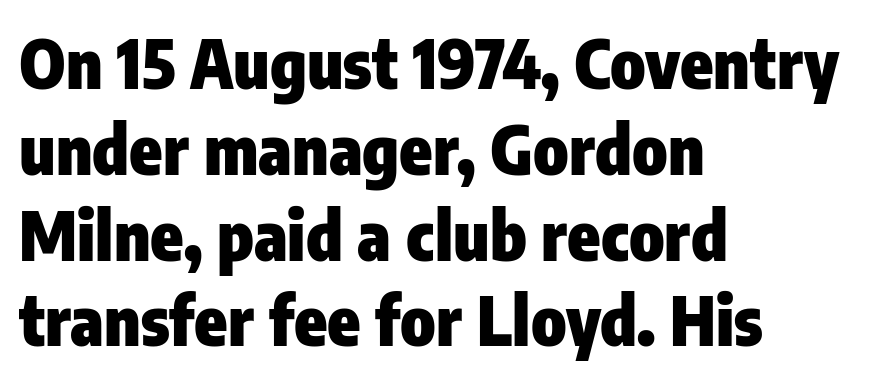
Note the varied advance widths — an 'i' is clearly narrower than an 'm'. This sample uses an upright cut, with every glyph sitting square on the baseline. Baseline-to-baseline distance is the conventional proportion of letter height. This sample uses a sans-serif face. The letterforms sit shoulder to shoulder at normal distance. Notice how the passage keeps a crisp vertical edge on the left only.
